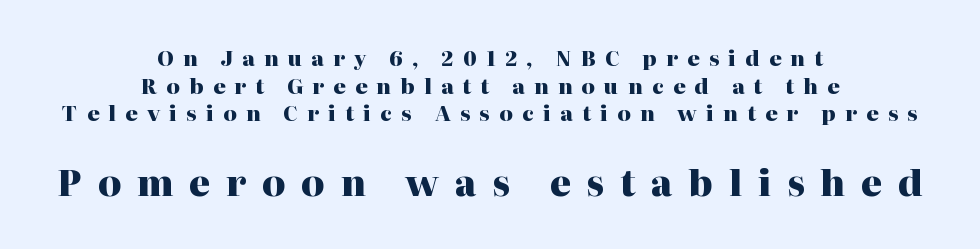
{"serif": "yes", "italic": "no", "bold": "yes", "weight": "heavy", "width": "normal", "stroke_contrast": "high", "x_height": "medium", "monospaced": "no", "underline": "no", "align": "center", "line_spacing": "normal", "line_spacing_ratio": 1.32, "letter_spacing": "wide", "letter_spacing_em": 0.44, "larger_block": "second", "size_ratio": 1.71, "glyph_px": 36}
